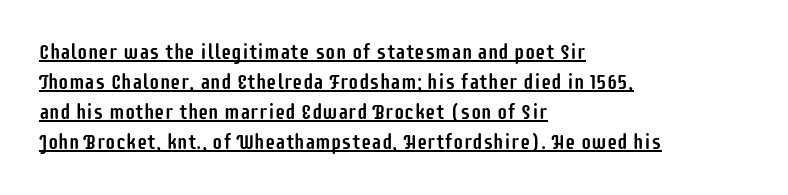
{"italic": "no", "underline": "yes", "align": "left", "line_spacing": "normal", "line_spacing_ratio": 1.43, "letter_spacing": "normal", "letter_spacing_em": 0.0, "glyph_px": 21}
